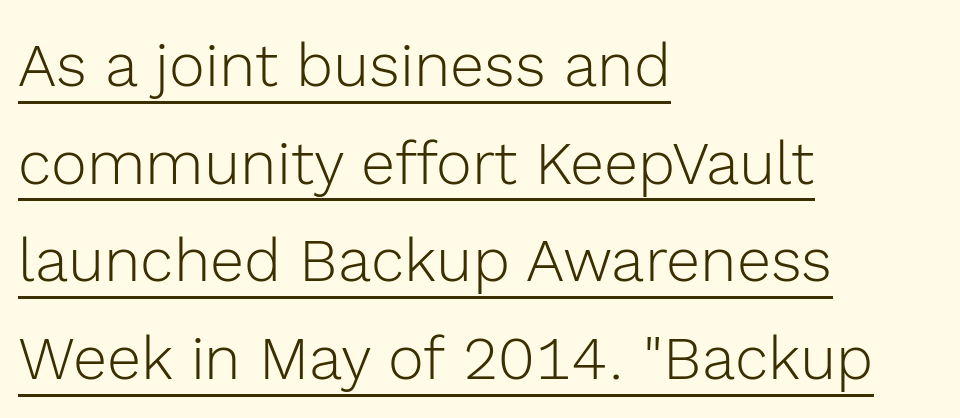
Q: Is the text bold? A: No.
Q: Is the text italic (slanted)? A: No, it is upright.
Q: Is the typeface a serif or a sans-serif typeface? A: Sans-serif.
Q: Is the text underlined? A: Yes.
Q: How is the paragraph aligned? A: Left-aligned.
Q: Is the spacing between letters normal or unusually wide? A: Normal.
Q: Is the spacing between lines tight, normal or loose? A: Normal.
Q: Width (condensed, normal, or wide)? A: Normal.
Q: x-height? A: Medium.
Q: Monospaced? A: No.
